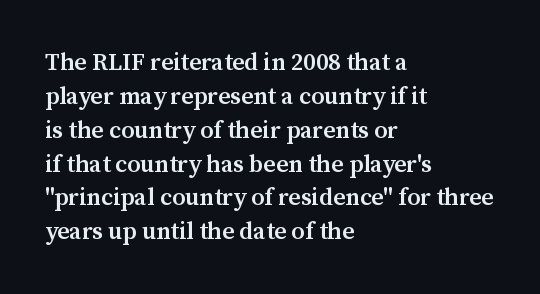
Q: Is the text bold? A: Semi-bold.
Q: Is the text italic (slanted)? A: No, it is upright.
Q: Is the text underlined? A: No.
Q: How is the paragraph aligned? A: Left-aligned.
Q: Is the spacing between letters normal or unusually wide? A: Normal.
Q: Is the spacing between lines tight, normal or loose? A: Normal.
